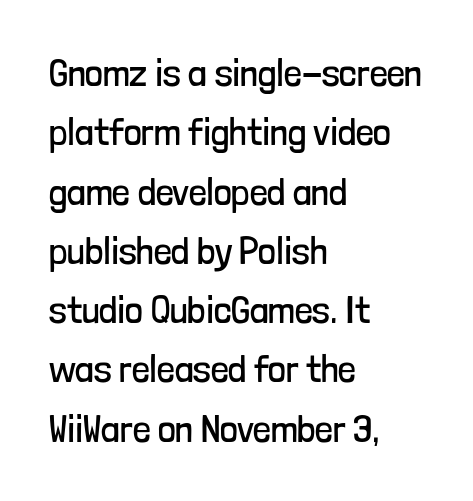
One glance says typical: line gaps are just what's usual. Regarding serifs, this sample does without them. Each line starts at the same left margin while the right side varies. The letters look calm and open, with moderate or lighter stems.
